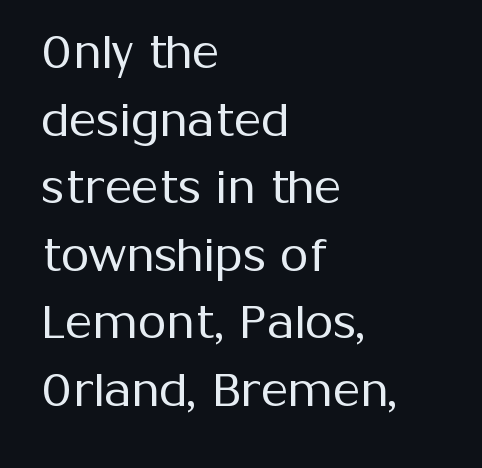
The passage is arranged the way most books set body copy — flush left. Tracking here is standard; glyphs follow each other at the usual distance. The type family on display is of the sans-serif kind. The lettering stays uniformly vertical, giving the passage a roman look. Students, observe: this is what conventionally led text looks like.
